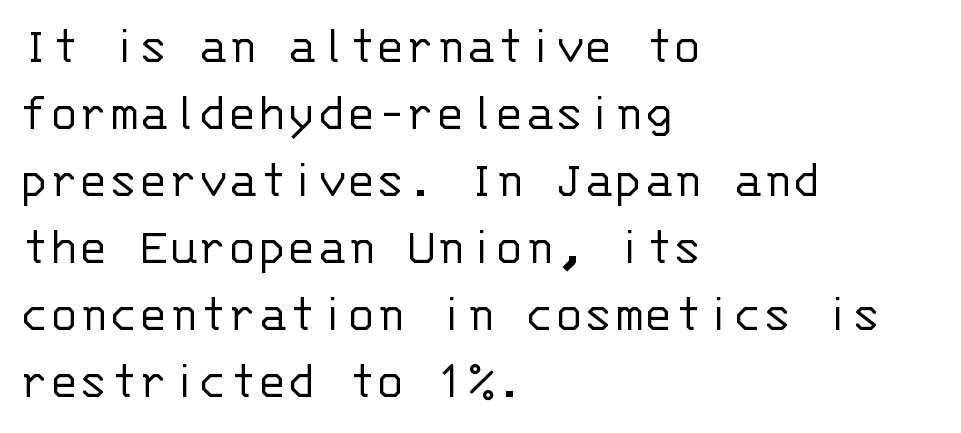
Q: Is the text bold? A: No.
Q: Is the text italic (slanted)? A: No, it is upright.
Q: Is the typeface a serif or a sans-serif typeface? A: Sans-serif.
Q: Is the text underlined? A: No.
Q: How is the paragraph aligned? A: Left-aligned.
Q: Is the spacing between letters normal or unusually wide? A: Normal.
Q: Width (condensed, normal, or wide)? A: Normal.
Q: Stroke contrast? A: Low.
Q: x-height? A: Large.
Q: Monospaced? A: Yes.
